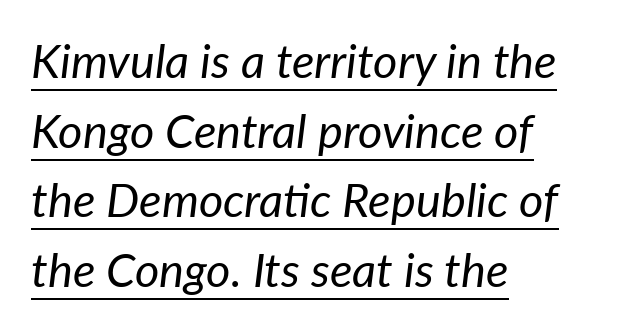
{"italic": "yes", "lean": "right", "slant_degrees": 7, "bold": "no", "weight": "regular", "width": "normal", "stroke_contrast": "low", "x_height": "medium", "monospaced": "no", "underline": "yes", "align": "left", "line_spacing": "normal", "line_spacing_ratio": 1.48, "letter_spacing": "normal", "letter_spacing_em": 0.0, "glyph_px": 47}
